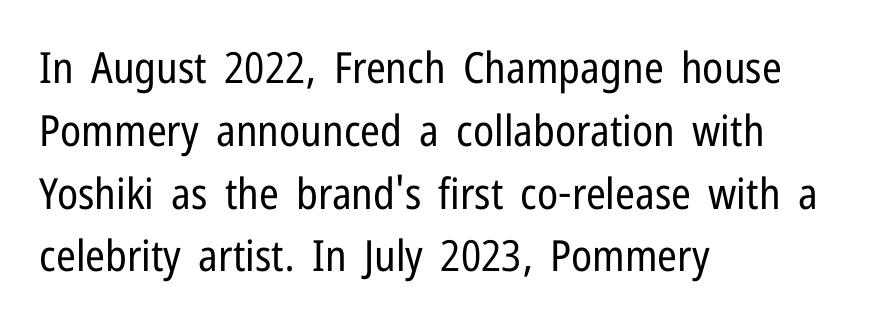
Q: Is the text bold? A: No.
Q: Is the text italic (slanted)? A: No, it is upright.
Q: Is the typeface a serif or a sans-serif typeface? A: Sans-serif.
Q: Is the text underlined? A: No.
Q: How is the paragraph aligned? A: Left-aligned.
Q: Is the spacing between letters normal or unusually wide? A: Normal.
Q: Is the spacing between lines tight, normal or loose? A: Normal.
Q: Width (condensed, normal, or wide)? A: Condensed.
Q: Stroke contrast? A: Low.
Q: x-height? A: Medium.
Q: Monospaced? A: No.
